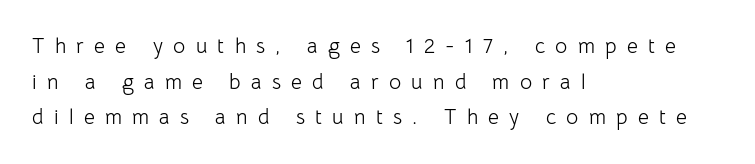
{"italic": "no", "bold": "no", "underline": "no", "align": "left", "line_spacing": "normal", "line_spacing_ratio": 1.7, "letter_spacing": "wide", "letter_spacing_em": 0.49, "glyph_px": 21}
